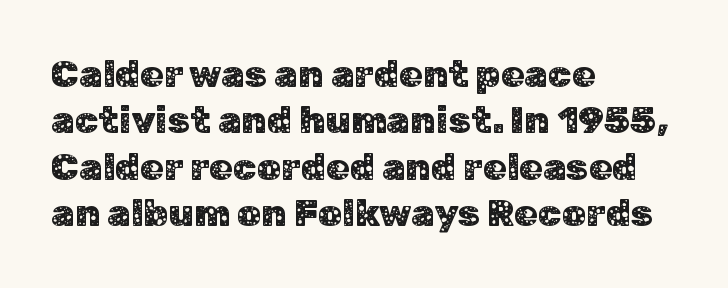
The image shows 38 px sans-serif type, upright; set left-aligned, line spacing 1.22x, normal letter spacing, not underlined; low stroke contrast and a medium x-height.
